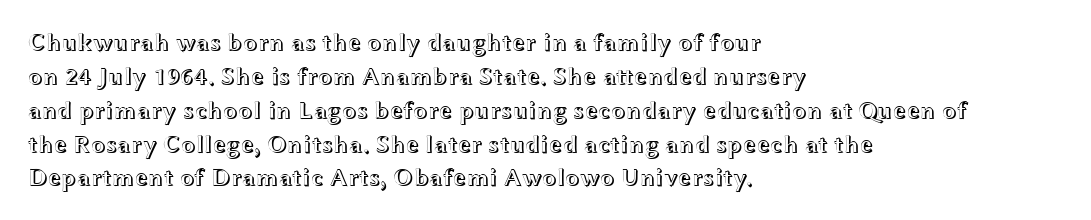
The image shows 24 px text type, upright; set left-aligned, normal line spacing (1.41x), normal letter spacing, not underlined.
